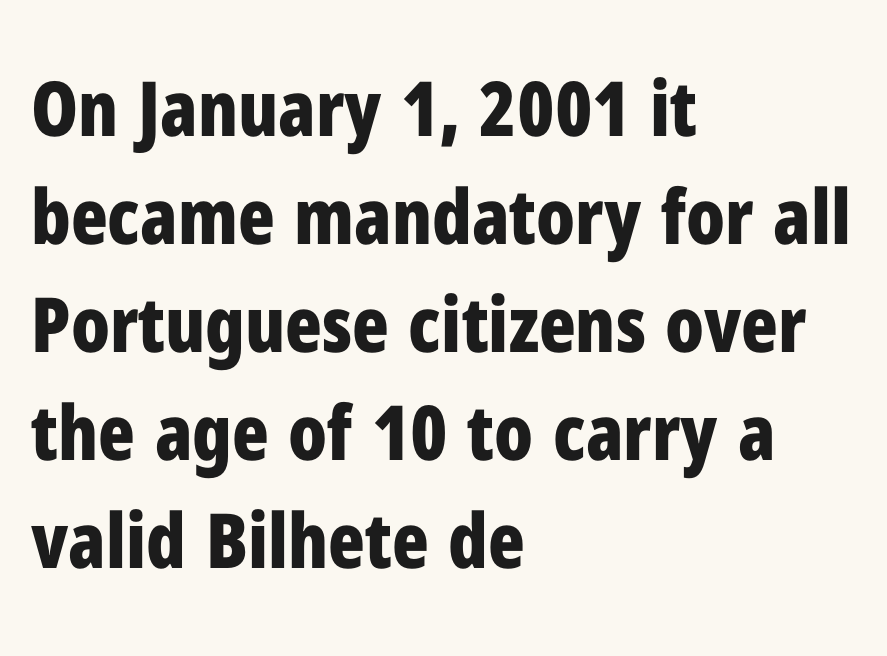
The type is set solid horizontally, with unmodified tracking. As a designer I'd log this as weight 700, bold. One glance says typical: line gaps are just what's usual. Varying glyph widths throughout — classic text-font behaviour. Ascenders rise straight up at ninety degrees. The type family on display is of the sans-serif kind.
